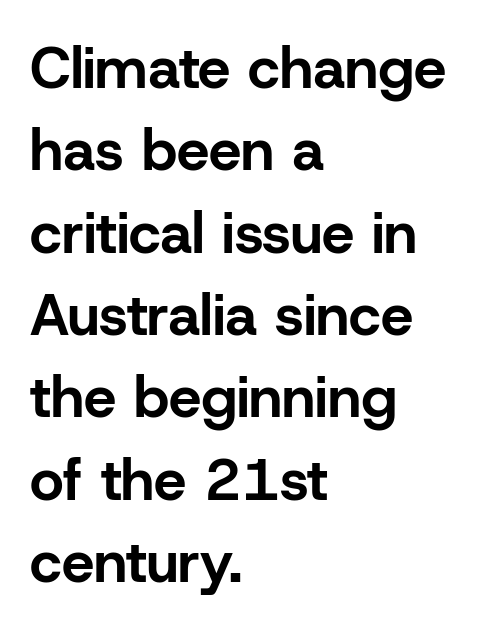
I'd call this a sans setting — the letters go barefoot. Characters follow at the spacing the type designer built in. I'd describe the lettering as bold — thick and assertive. Every row of glyphs begins at an identical x-position on the left.
